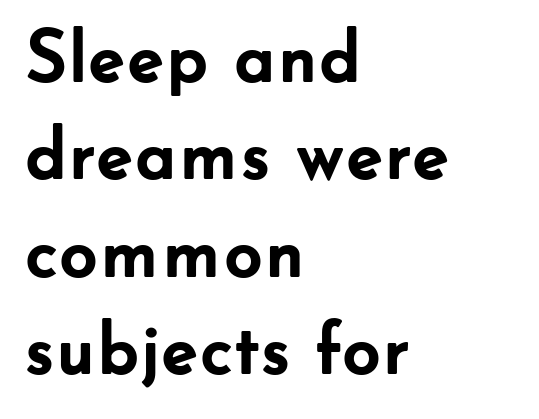
Q: Is the text bold? A: Yes.
Q: Is the text italic (slanted)? A: No, it is upright.
Q: Is the typeface a serif or a sans-serif typeface? A: Sans-serif.
Q: Is the text underlined? A: No.
Q: How is the paragraph aligned? A: Left-aligned.
Q: Is the spacing between letters normal or unusually wide? A: Normal.
Q: Is the spacing between lines tight, normal or loose? A: Normal.
Q: Width (condensed, normal, or wide)? A: Normal.
Q: Stroke contrast? A: Low.
Q: x-height? A: Small.
Q: Monospaced? A: No.
